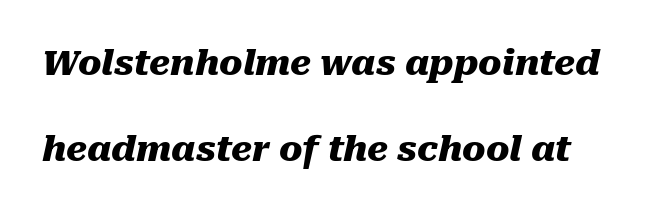
The image shows 35 px heavy type, italic (leaning right); set loose line spacing (2.46x), normal letter spacing, not underlined; medium stroke contrast and a medium x-height.
